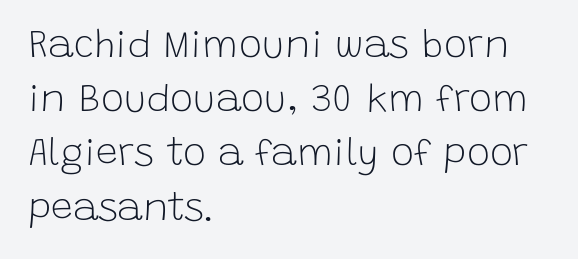
The image shows 39 px light sans-serif type, upright; set left-aligned, normal line spacing (1.39x), normal letter spacing, not underlined; low stroke contrast and a large x-height.
